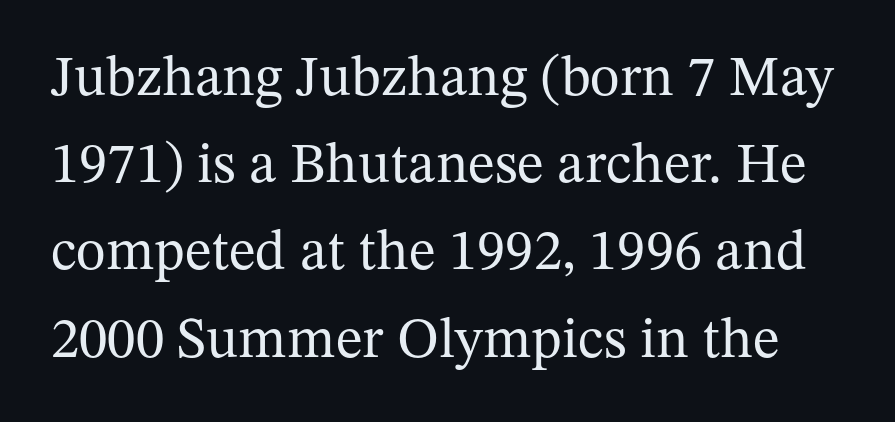
The area under the type is left untouched. Old-style or modern, the face here clearly has serifs. Proportional: the letters do not fall into vertical columns. Does extra space separate the letters? No, they use regular spacing. Regular leading.
